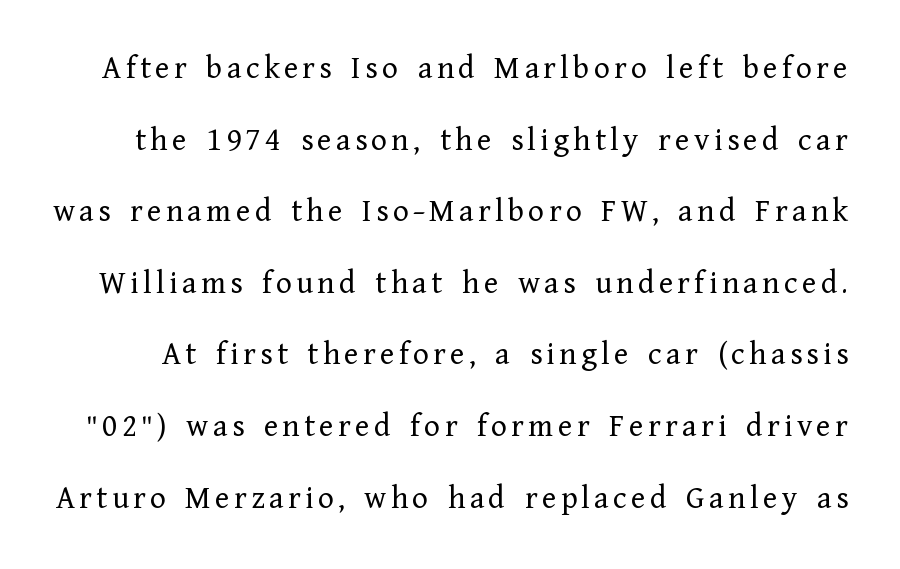
Q: Is the text bold? A: No.
Q: Is the text italic (slanted)? A: No, it is upright.
Q: Is the typeface a serif or a sans-serif typeface? A: Serif.
Q: Is the text underlined? A: No.
Q: Is the spacing between lines tight, normal or loose? A: Loose.
Q: Width (condensed, normal, or wide)? A: Normal.
Q: Stroke contrast? A: Low.
Q: x-height? A: Medium.
Q: Monospaced? A: No.
